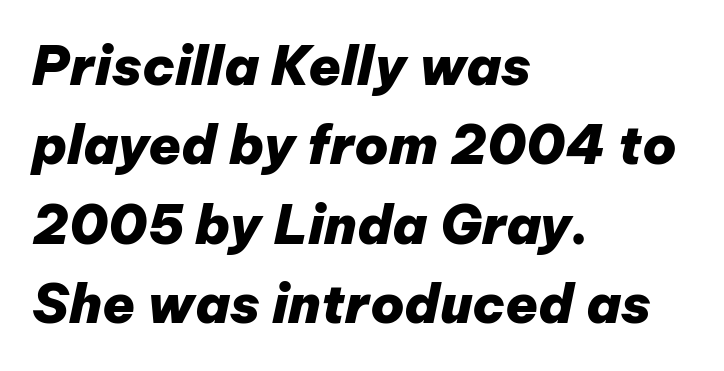
These lines keep a tight, regular rhythm from letter to letter. The lines in this sample share a left origin and differ only in where they stop. Notice how the stems are inclined rather than vertical — that's the hallmark of italics. The rendering uses natural spacing where letterforms have individual widths. You'd pick this weight for a headline — it's a proper bold. The string is rendered with underlining switched off.
